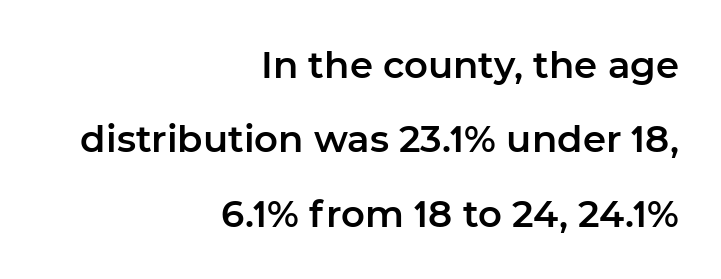
The image shows 37 px sans-serif type, upright; set right-aligned, loose line spacing (2.01x), normal letter spacing, not underlined; low stroke contrast and a medium x-height.
